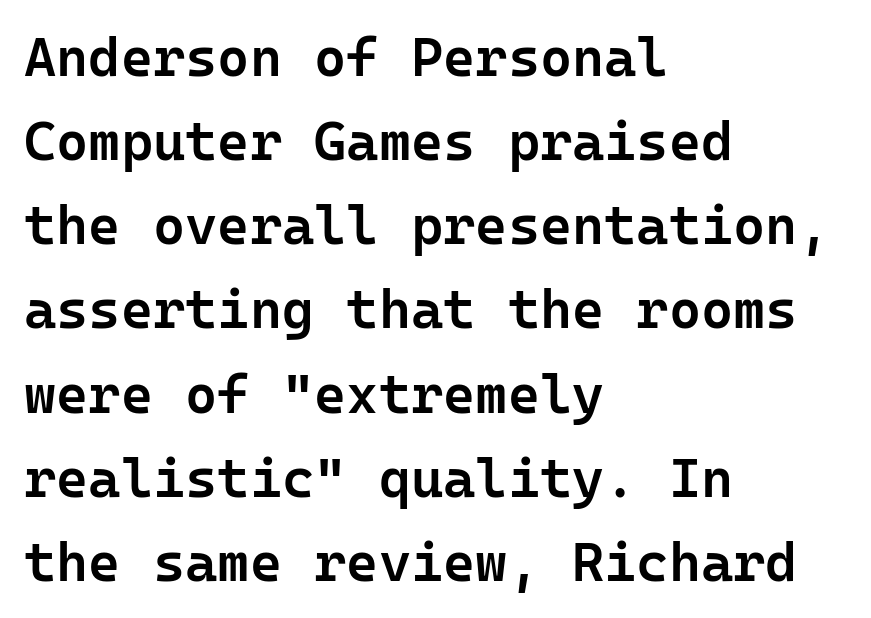
Q: Is the text bold? A: Semi-bold.
Q: Is the text italic (slanted)? A: No, it is upright.
Q: Is the typeface a serif or a sans-serif typeface? A: Sans-serif.
Q: Is the text underlined? A: No.
Q: How is the paragraph aligned? A: Left-aligned.
Q: Is the spacing between letters normal or unusually wide? A: Normal.
Q: Is the spacing between lines tight, normal or loose? A: Normal.
Q: Width (condensed, normal, or wide)? A: Normal.
Q: Stroke contrast? A: Low.
Q: x-height? A: Medium.
